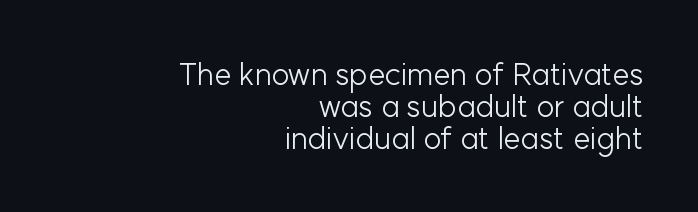
{"serif": "no", "italic": "no", "bold": "no", "weight": "light", "width": "normal", "stroke_contrast": "low", "x_height": "medium", "monospaced": "no", "underline": "no", "align": "right", "line_spacing": "tight", "line_spacing_ratio": 1.03, "letter_spacing": "normal", "letter_spacing_em": 0.0, "glyph_px": 31}
